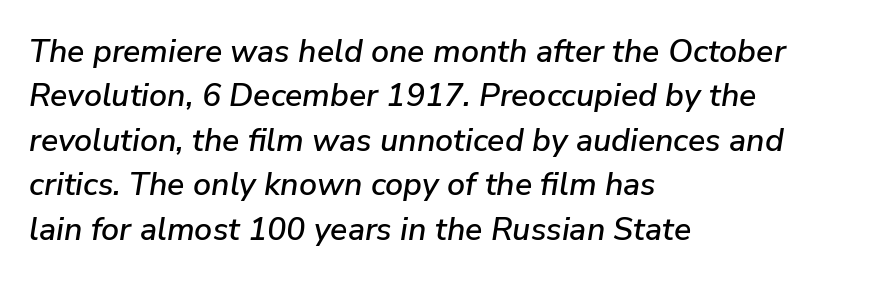
The image shows 32 px text type, italic (leaning right); set left-aligned, normal line spacing (1.39x), normal letter spacing, not underlined; low stroke contrast and a medium x-height.
